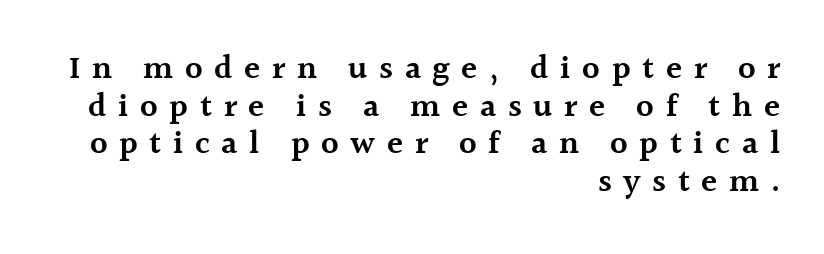
{"serif": "yes", "italic": "no", "bold": "semi", "weight": "semibold", "width": "normal", "x_height": "medium", "monospaced": "no", "underline": "no", "align": "right", "line_spacing": "tight", "line_spacing_ratio": 1.14, "letter_spacing": "wide", "letter_spacing_em": 0.35, "glyph_px": 33}
